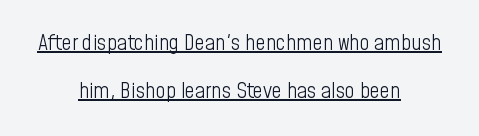
The image shows 22 px text type, upright; set centered, loose line spacing (2.19x), normal letter spacing, underlined.
